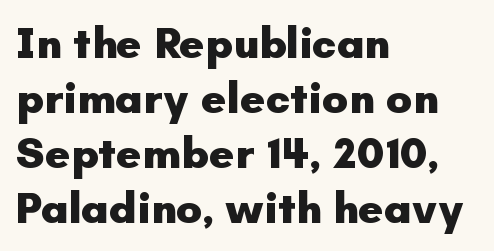
The image shows 44 px heavy sans-serif type, upright; set left-aligned, normal line spacing (1.25x), normal letter spacing, not underlined; low stroke contrast and a small x-height.
